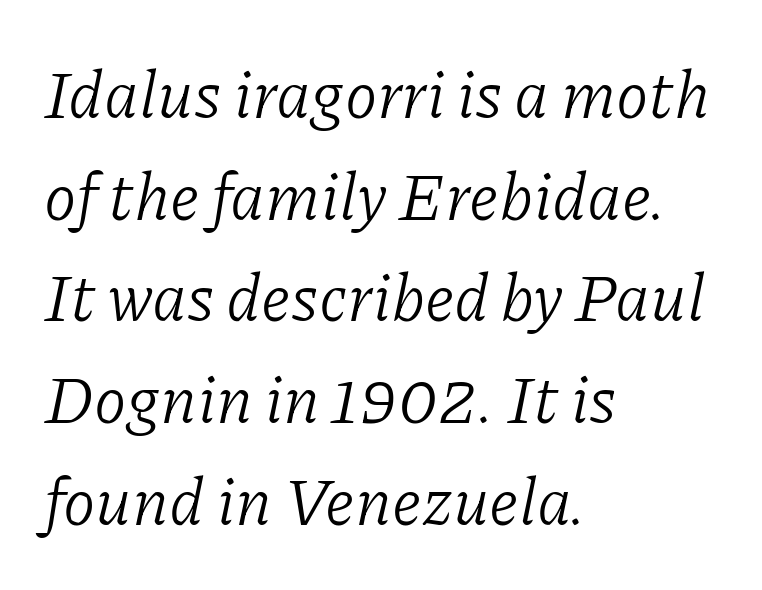
The image shows 66 px light serif type, italic (leaning right); set left-aligned, normal line spacing (1.54x), normal letter spacing, not underlined; low stroke contrast and a medium x-height.
